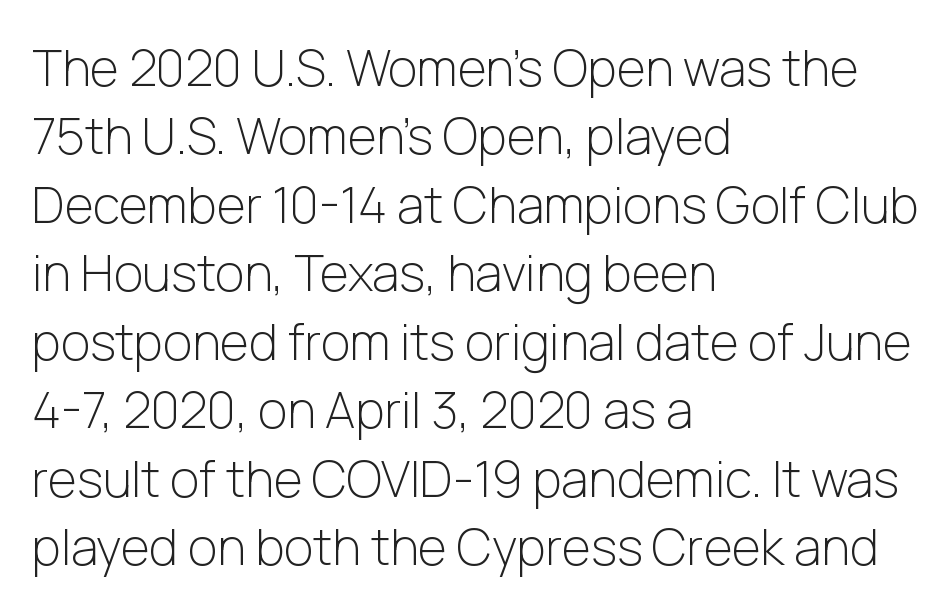
{"serif": "no", "italic": "no", "bold": "no", "weight": "light", "width": "normal", "stroke_contrast": "low", "x_height": "medium", "monospaced": "no", "underline": "no", "align": "left", "line_spacing": "normal", "line_spacing_ratio": 1.37, "letter_spacing": "normal", "letter_spacing_em": 0.0, "glyph_px": 50}
